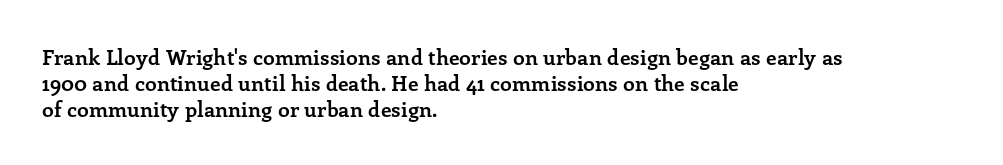
Q: Is the text bold? A: Yes.
Q: Is the text italic (slanted)? A: No, it is upright.
Q: Is the text underlined? A: No.
Q: How is the paragraph aligned? A: Left-aligned.
Q: Is the spacing between letters normal or unusually wide? A: Normal.
